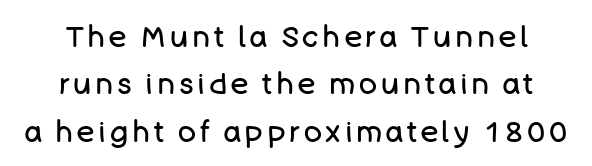
The image shows 30 px regular-weight sans-serif type, upright; set normal line spacing (1.58x), not underlined; low stroke contrast and a large x-height.
